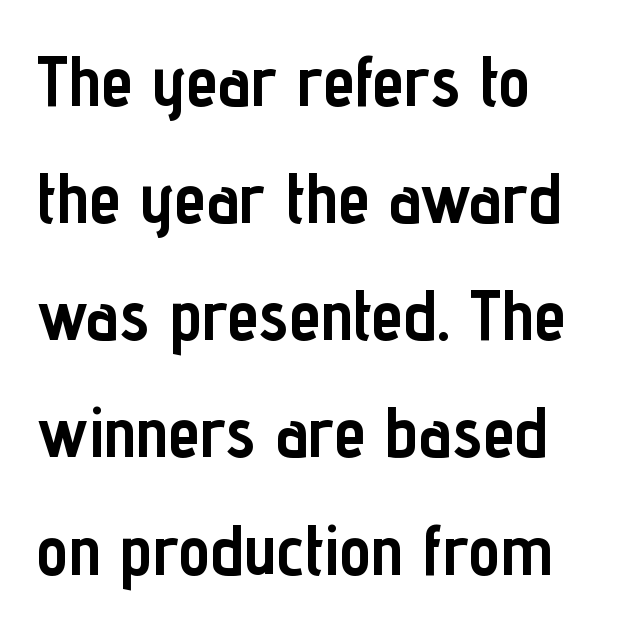
{"serif": "no", "italic": "no", "bold": "yes", "weight": "semibold", "width": "condensed", "stroke_contrast": "low", "x_height": "medium", "monospaced": "no", "underline": "no", "align": "left", "line_spacing": "normal", "line_spacing_ratio": 1.65, "letter_spacing": "normal", "letter_spacing_em": 0.0, "glyph_px": 71}
